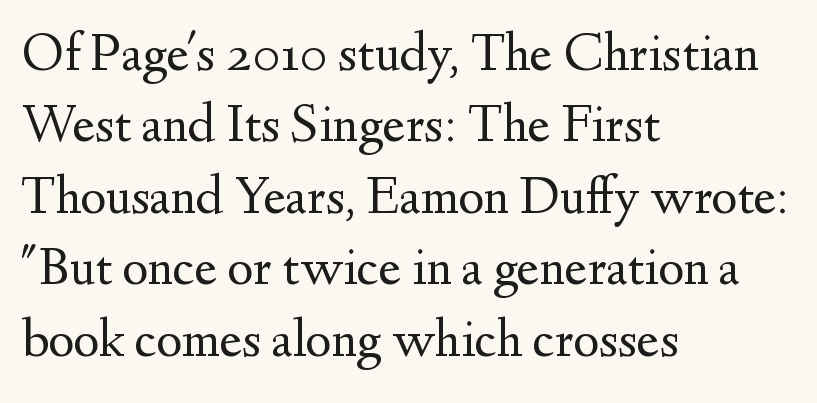
The characters are drawn with everyday or finer stroke widths. The gaps between neighbouring characters are ordinary and unremarkable. The letters carry serifs — small finishing strokes at the ends of their stems. Italic: no, the glyphs are upright roman. The face used here is proportionally spaced, like ordinary book or web type. Leftover space on each line is placed entirely after the last word.
